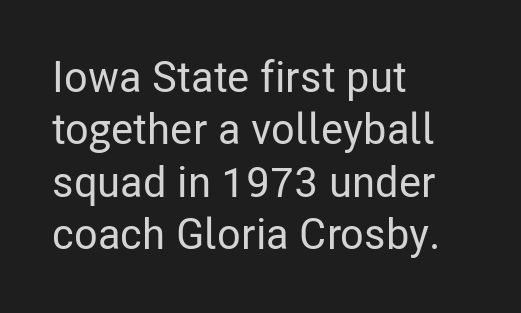
Q: Is the text italic (slanted)? A: No, it is upright.
Q: Is the typeface a serif or a sans-serif typeface? A: Sans-serif.
Q: Is the text underlined? A: No.
Q: How is the paragraph aligned? A: Left-aligned.
Q: Is the spacing between letters normal or unusually wide? A: Normal.
Q: Width (condensed, normal, or wide)? A: Condensed.
Q: Stroke contrast? A: Low.
Q: x-height? A: Medium.
Q: Monospaced? A: No.
